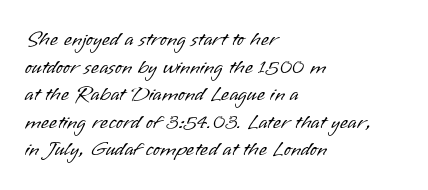
The image shows 21 px text type; set left-aligned, normal line spacing (1.31x), normal letter spacing, not underlined.
